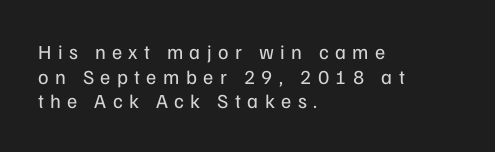
The image shows 20 px text type, upright; set left-aligned, line spacing 1.23x, unusually wide letter spacing (+0.32 em), not underlined.
